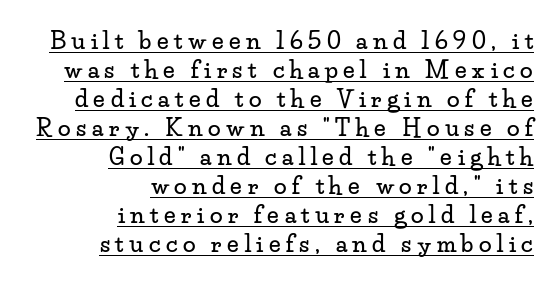
{"italic": "no", "underline": "yes", "align": "right", "line_spacing": "normal", "line_spacing_ratio": 1.26, "letter_spacing": "wide", "letter_spacing_em": 0.24, "glyph_px": 23}
